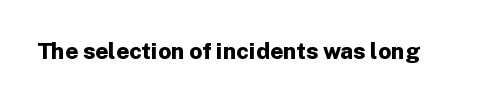
Q: Is the text bold? A: Yes.
Q: Is the text italic (slanted)? A: No, it is upright.
Q: Is the text underlined? A: No.
Q: Is the spacing between letters normal or unusually wide? A: Normal.
